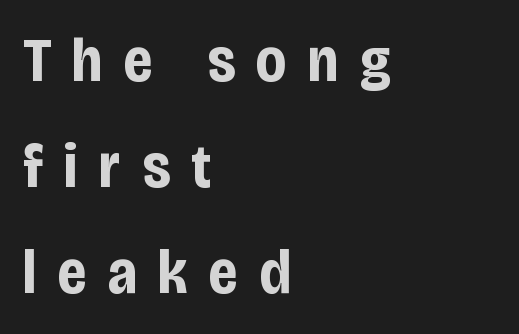
The image shows 62 px bold, condensed sans-serif type, upright; set left-aligned, line spacing 1.71x, unusually wide letter spacing (+0.34 em), not underlined; low stroke contrast and a large x-height.
